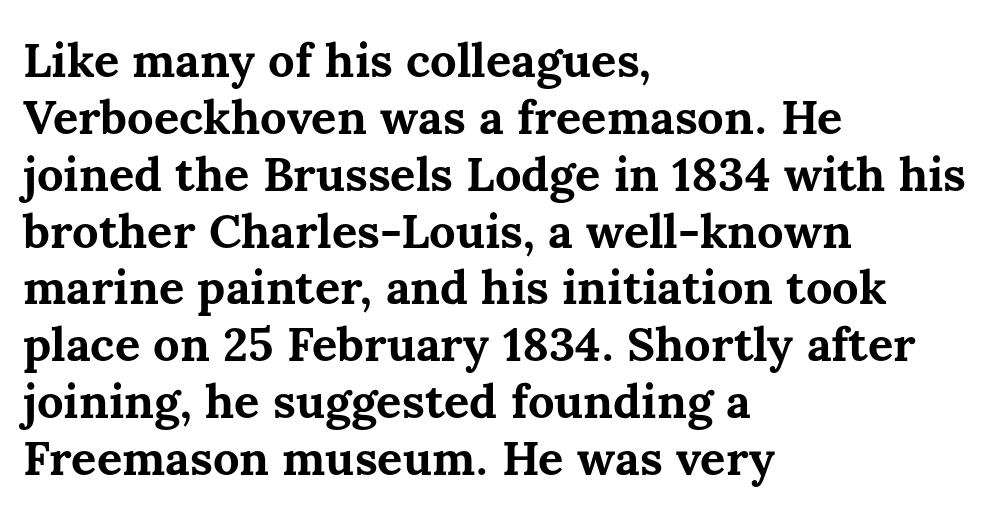
The image shows 47 px bold type, upright; set left-aligned, line spacing 1.21x, normal letter spacing, not underlined; medium stroke contrast and a medium x-height.
